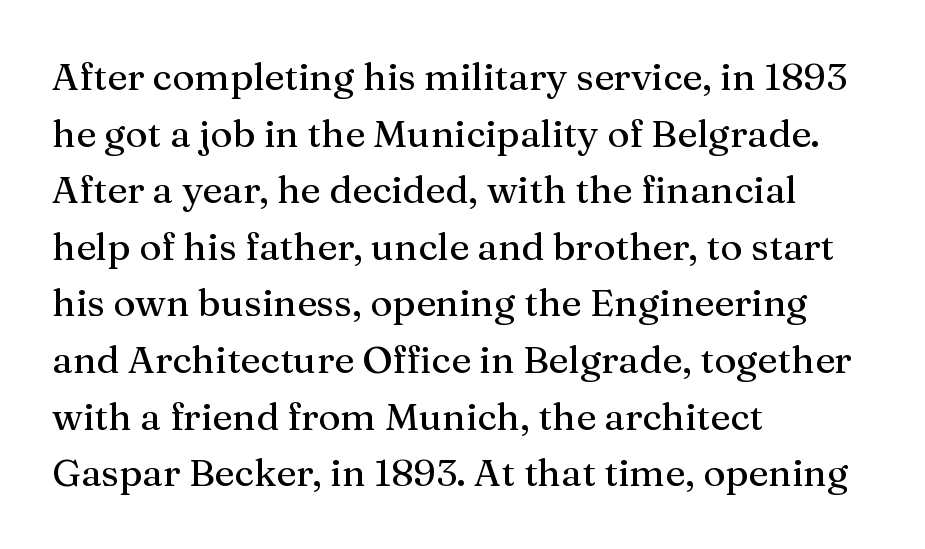
Q: Is the text italic (slanted)? A: No, it is upright.
Q: Is the typeface a serif or a sans-serif typeface? A: Serif.
Q: Is the text underlined? A: No.
Q: How is the paragraph aligned? A: Left-aligned.
Q: Is the spacing between letters normal or unusually wide? A: Normal.
Q: Is the spacing between lines tight, normal or loose? A: Normal.
Q: Width (condensed, normal, or wide)? A: Normal.
Q: Stroke contrast? A: Medium.
Q: x-height? A: Medium.
Q: Monospaced? A: No.
